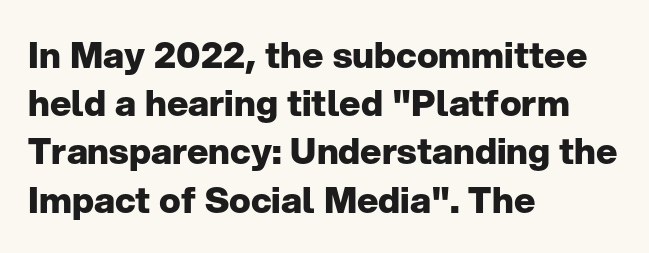
Q: Is the text bold? A: Yes.
Q: Is the text italic (slanted)? A: No, it is upright.
Q: Is the typeface a serif or a sans-serif typeface? A: Sans-serif.
Q: Is the text underlined? A: No.
Q: How is the paragraph aligned? A: Left-aligned.
Q: Is the spacing between letters normal or unusually wide? A: Normal.
Q: Is the spacing between lines tight, normal or loose? A: Normal.
Q: Width (condensed, normal, or wide)? A: Normal.
Q: Stroke contrast? A: Low.
Q: x-height? A: Medium.
Q: Monospaced? A: No.
